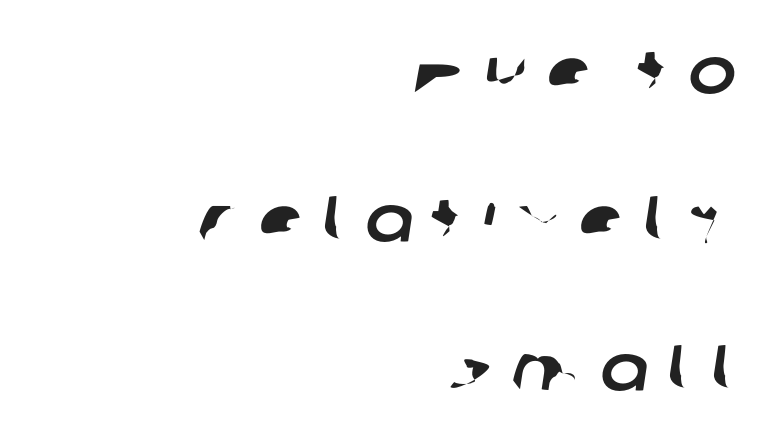
Are there feet on the stems? There aren't — it's a sans. Proportional: the letters do not fall into vertical columns. Teacher's note: observe the even right margin — that is flush-right alignment. Compared with typical paragraphs, the rows here are farther apart. What stands out about the letter spacing? Its width — letters are far apart. Descenders are the only things crossing below the line.
